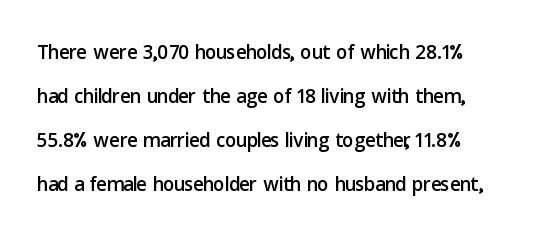
{"serif": "no", "italic": "no", "width": "normal", "stroke_contrast": "low", "x_height": "medium", "monospaced": "no", "underline": "no", "line_spacing": "normal", "line_spacing_ratio": 1.57, "letter_spacing": "normal", "letter_spacing_em": 0.0, "glyph_px": 28}
